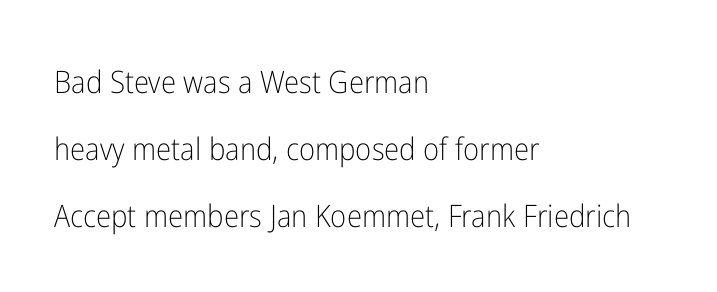
{"serif": "no", "italic": "no", "bold": "no", "weight": "light", "width": "condensed", "stroke_contrast": "low", "x_height": "medium", "monospaced": "no", "underline": "no", "align": "left", "line_spacing": "loose", "line_spacing_ratio": 2.16, "letter_spacing": "normal", "letter_spacing_em": 0.0, "glyph_px": 31}
